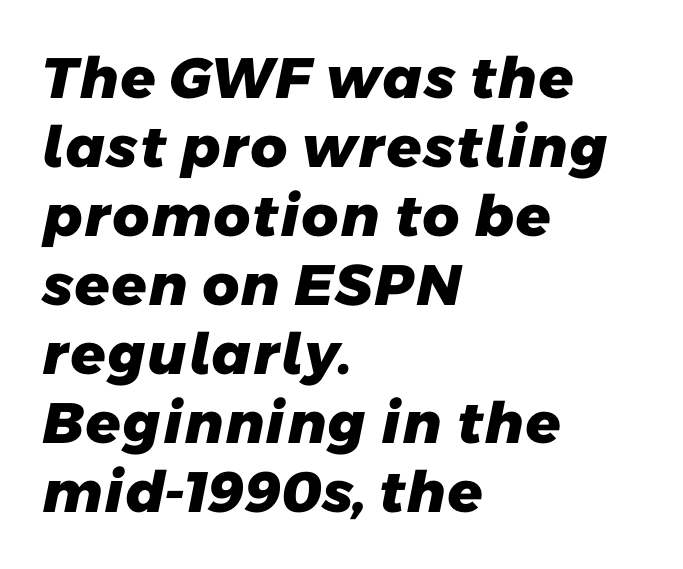
Q: Is the text bold? A: Yes.
Q: Is the typeface a serif or a sans-serif typeface? A: Sans-serif.
Q: Is the text underlined? A: No.
Q: How is the paragraph aligned? A: Left-aligned.
Q: Is the spacing between letters normal or unusually wide? A: Normal.
Q: Width (condensed, normal, or wide)? A: Normal.
Q: Stroke contrast? A: Low.
Q: x-height? A: Medium.
Q: Monospaced? A: No.
